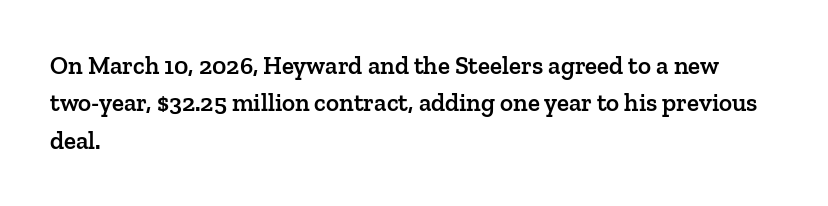
Q: Is the text bold? A: Semi-bold.
Q: Is the text italic (slanted)? A: No, it is upright.
Q: Is the text underlined? A: No.
Q: How is the paragraph aligned? A: Left-aligned.
Q: Is the spacing between letters normal or unusually wide? A: Normal.
Q: Is the spacing between lines tight, normal or loose? A: Normal.
